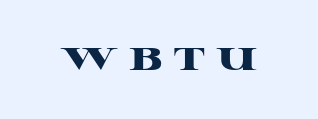
Q: Is the text bold? A: Yes.
Q: Is the text italic (slanted)? A: No, it is upright.
Q: Is the typeface a serif or a sans-serif typeface? A: Serif.
Q: Is the text underlined? A: No.
Q: Is the spacing between letters normal or unusually wide? A: Unusually wide.
Q: Width (condensed, normal, or wide)? A: Wide.
Q: Stroke contrast? A: High.
Q: x-height? A: Medium.
Q: Monospaced? A: No.
